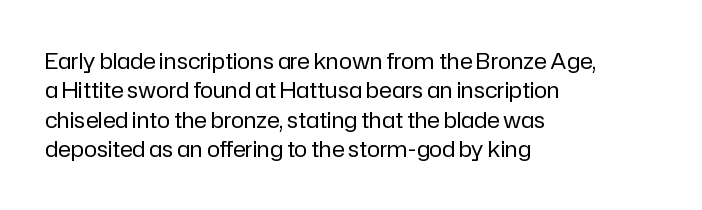
The image shows 22 px text type, upright; set left-aligned, normal line spacing (1.33x), normal letter spacing, not underlined.
